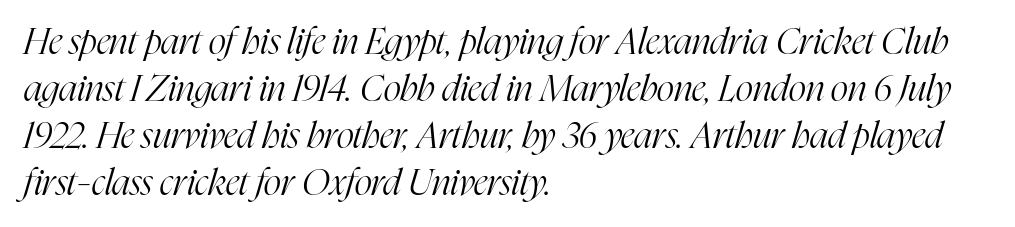
Lines of text with bare space underneath. The typesetter chose a ragged-right arrangement here. Note: serifs present on the glyphs. The strokes are not fattened; the text isn't bold. This is oblique type, the kind used for emphasis or titles. The vertical gap from one line to the next is medium.
